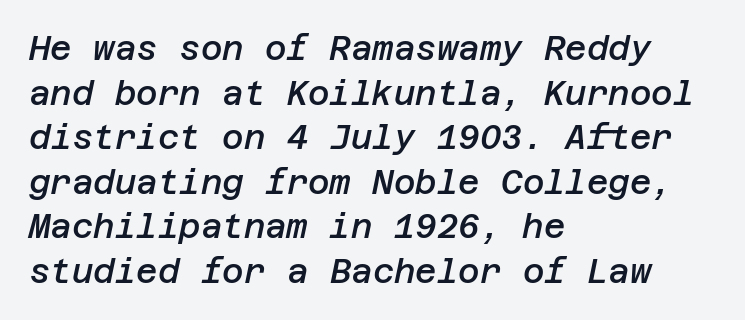
The letters sit at their default tracking, neither squeezed nor spread. How would I describe the line gaps? Plain and ordinary. Observe the lean: these are italic letterforms. Reading down the block, your eye returns to a fixed left position each line. Anything drawn beneath the words? Only blank space. Set as a demibold, roughly 600 on the weight scale.
